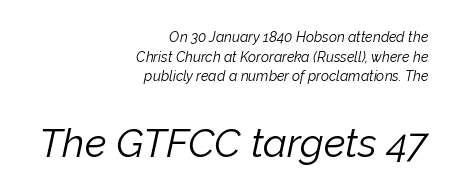
{"italic": "yes", "lean": "right", "slant_degrees": 12, "bold": "no", "weight": "light", "width": "normal", "stroke_contrast": "low", "x_height": "medium", "monospaced": "no", "underline": "no", "align": "right", "line_spacing": "normal", "line_spacing_ratio": 1.41, "letter_spacing": "normal", "letter_spacing_em": 0.0, "larger_block": "second", "size_ratio": 2.86, "glyph_px": 40}
